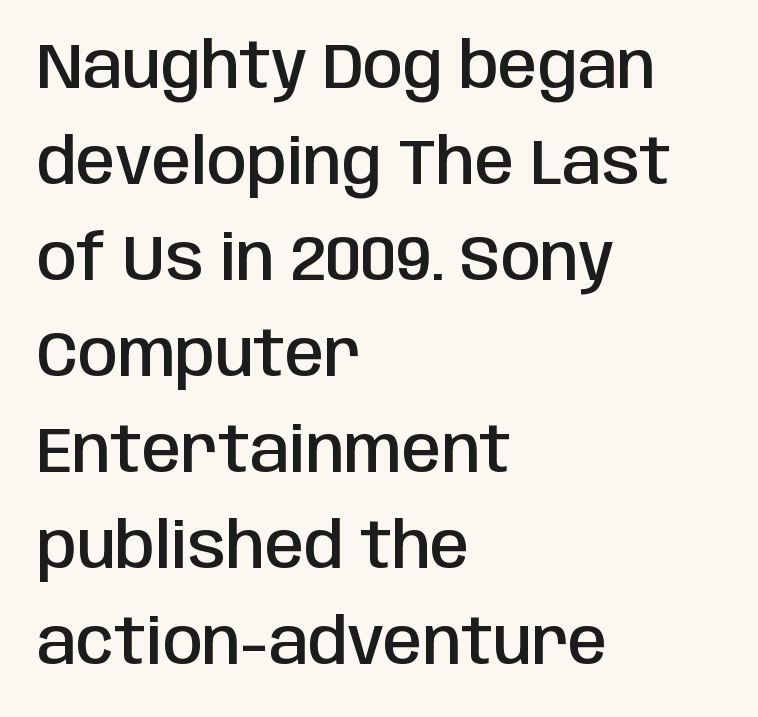
{"serif": "no", "italic": "no", "bold": "semi", "weight": "semibold", "width": "condensed", "stroke_contrast": "low", "x_height": "large", "monospaced": "no", "underline": "no", "align": "left", "line_spacing": "normal", "line_spacing_ratio": 1.5, "letter_spacing": "normal", "letter_spacing_em": 0.0, "glyph_px": 64}
